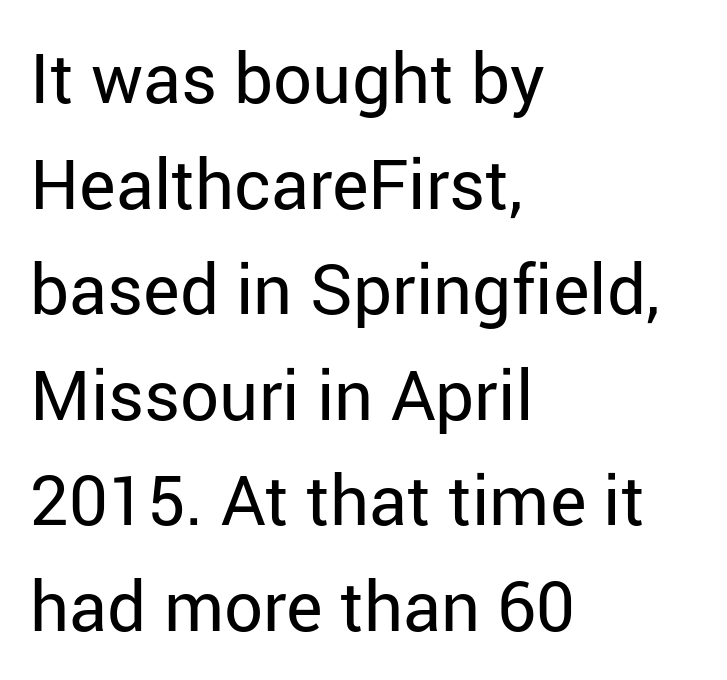
Is this a fixed-width face? No — the glyphs have proportional, varying widths. The gaps between neighbouring characters are ordinary and unremarkable. If you drew a line through each stem, it would be perfectly vertical. Counters stay open thanks to moderate or lighter strokes. Horizontally, the lines are justified to the leading edge only.
